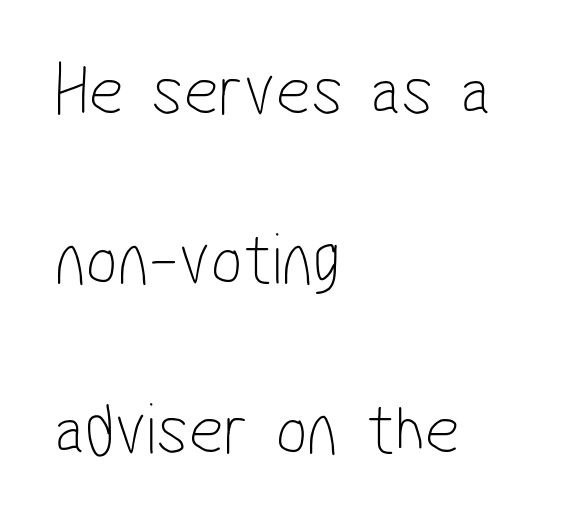
Q: Is the text bold? A: No.
Q: Is the typeface a serif or a sans-serif typeface? A: Sans-serif.
Q: Is the text underlined? A: No.
Q: How is the paragraph aligned? A: Left-aligned.
Q: Is the spacing between letters normal or unusually wide? A: Normal.
Q: Is the spacing between lines tight, normal or loose? A: Loose.
Q: Width (condensed, normal, or wide)? A: Condensed.
Q: Stroke contrast? A: Low.
Q: x-height? A: Medium.
Q: Monospaced? A: No.
